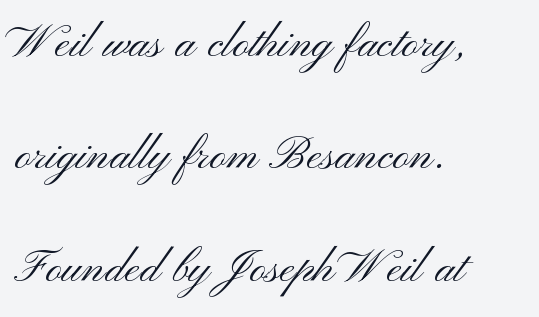
The image shows 57 px light, wide sans-serif type; set left-aligned, loose line spacing (1.97x), normal letter spacing, not underlined; medium stroke contrast and a small x-height.
